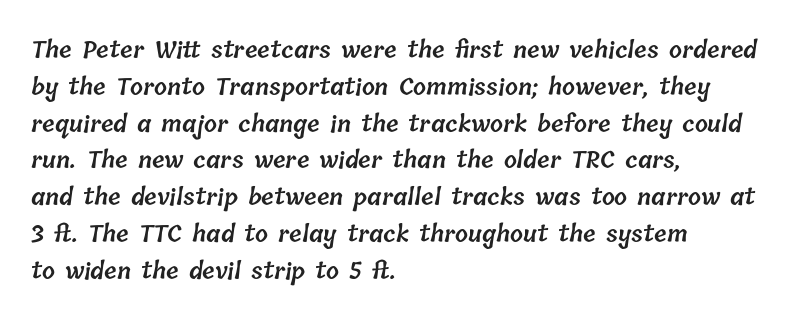
Here the glyphs are tracked normally, forming tight word shapes. Compared with an ordinary text face, these strokes are moderately heavier — a semibold. The text block is weighted toward the left margin, trailing off unevenly rightward. The space directly below the letters is spotless.
